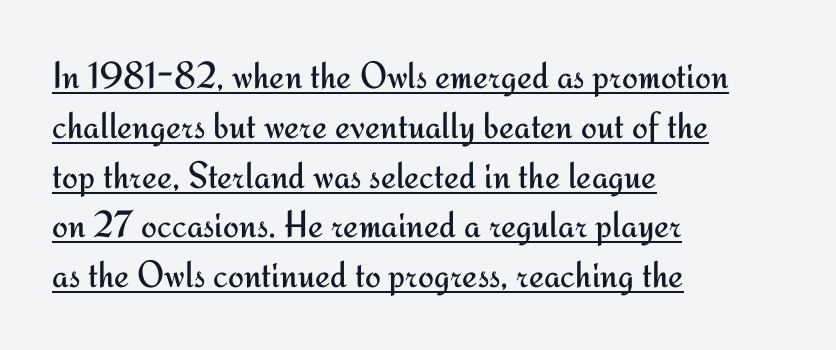
The lettering holds an erect, upright posture throughout. Spacing verdict: proportional, widths tailored to each character. The glyphs are accompanied by a horizontal stroke just below them. The vertical gap from one line to the next is medium. Compared with a typical body face, this is equally light or lighter still. Look at the tracking — it's just the regular setting, nothing added.
